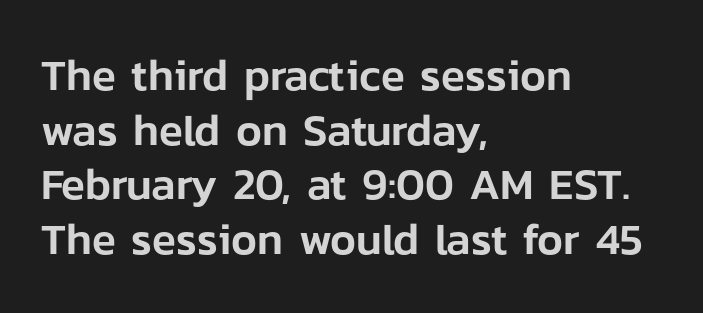
Note: no serifs on the glyphs. How are the letters spaced? Ordinarily, with no added tracking. Every stem runs plumb, perpendicular to the baseline. Teacher's note: observe the even left margin — that is flush-left alignment. The specimen omits any rule beneath the text block's lines. Here the designer chose a conventional face with non-uniform glyph widths.
